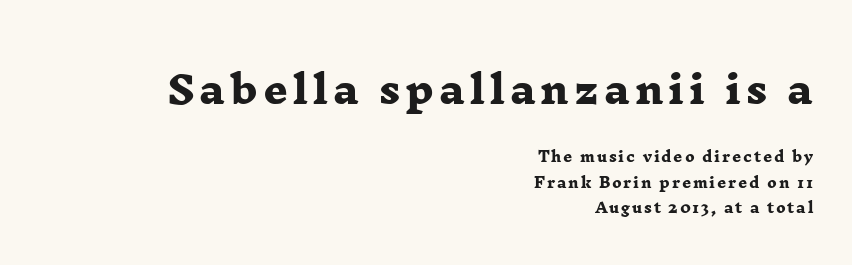
The image shows 38 px heavy, wide serif type; set right-aligned, line spacing 1.81x, not underlined; the first (top) block is 2.71x larger; low stroke contrast and a medium x-height.
